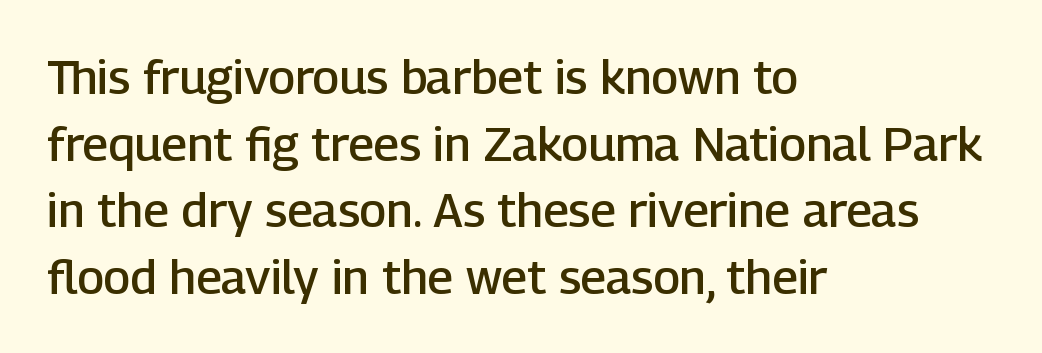
{"serif": "no", "italic": "no", "bold": "semi", "weight": "semibold", "width": "normal", "stroke_contrast": "low", "x_height": "medium", "monospaced": "no", "underline": "no", "align": "left", "line_spacing": "normal", "line_spacing_ratio": 1.39, "letter_spacing": "normal", "letter_spacing_em": 0.0, "glyph_px": 48}
